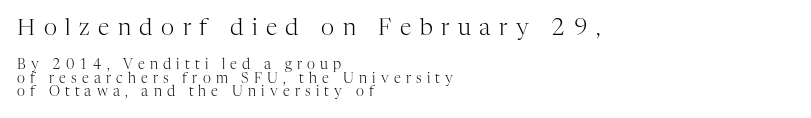
Q: Is the text bold? A: No.
Q: Is the text italic (slanted)? A: No, it is upright.
Q: Is the text underlined? A: No.
Q: How is the paragraph aligned? A: Left-aligned.
Q: Is the spacing between letters normal or unusually wide? A: Unusually wide.
Q: Is the spacing between lines tight, normal or loose? A: Tight.
Q: Which block of text is set in a larger size, the first (top) or the second (bottom)? A: The first (top) one.
